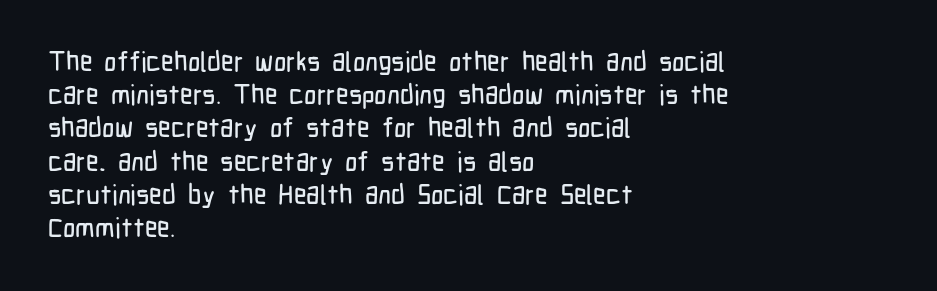
Q: Is the text italic (slanted)? A: No, it is upright.
Q: Is the text underlined? A: No.
Q: How is the paragraph aligned? A: Left-aligned.
Q: Is the spacing between letters normal or unusually wide? A: Normal.
